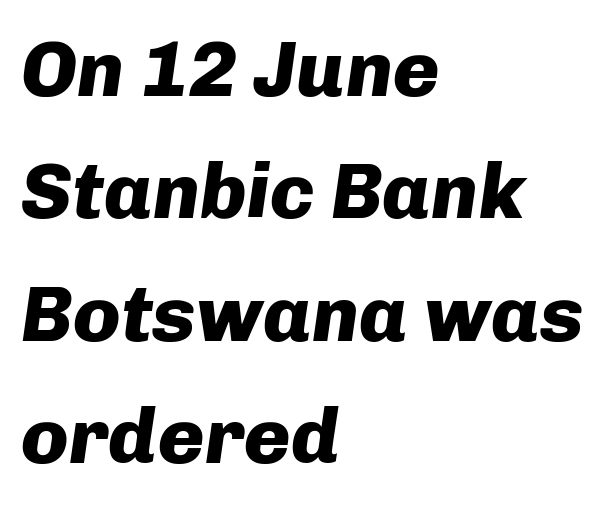
{"italic": "yes", "lean": "right", "slant_degrees": 8, "bold": "yes", "weight": "heavy", "width": "normal", "stroke_contrast": "low", "x_height": "medium", "monospaced": "no", "underline": "no", "align": "left", "line_spacing": "normal", "line_spacing_ratio": 1.55, "letter_spacing": "normal", "letter_spacing_em": 0.0, "glyph_px": 79}
